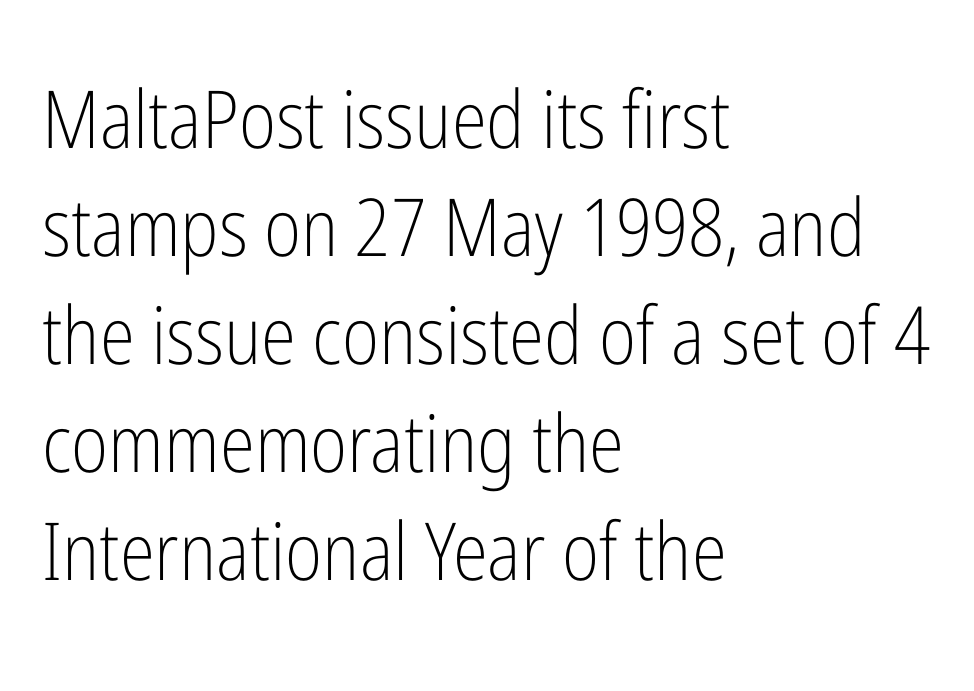
Q: Is the text bold? A: No.
Q: Is the text italic (slanted)? A: No, it is upright.
Q: Is the typeface a serif or a sans-serif typeface? A: Sans-serif.
Q: Is the text underlined? A: No.
Q: How is the paragraph aligned? A: Left-aligned.
Q: Is the spacing between letters normal or unusually wide? A: Normal.
Q: Is the spacing between lines tight, normal or loose? A: Normal.
Q: Width (condensed, normal, or wide)? A: Condensed.
Q: Stroke contrast? A: Low.
Q: x-height? A: Medium.
Q: Monospaced? A: No.
